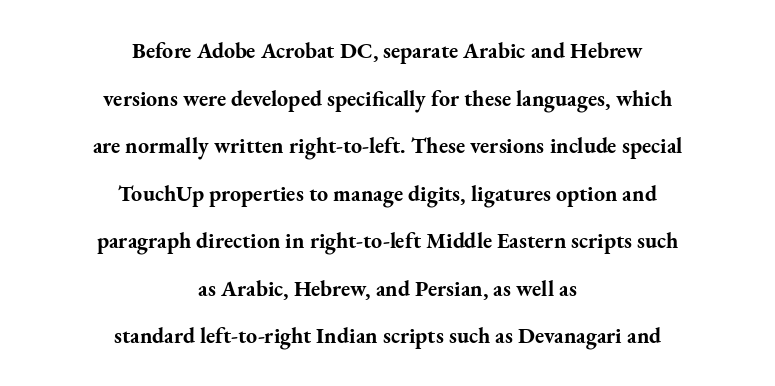
Q: Is the text bold? A: Yes.
Q: Is the text italic (slanted)? A: No, it is upright.
Q: Is the text underlined? A: No.
Q: How is the paragraph aligned? A: Centered.
Q: Is the spacing between letters normal or unusually wide? A: Normal.
Q: Is the spacing between lines tight, normal or loose? A: Loose.
